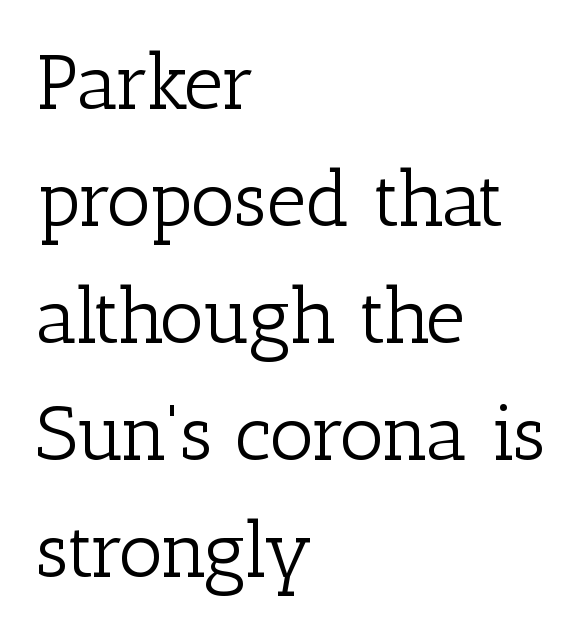
{"serif": "yes", "italic": "no", "bold": "no", "weight": "light", "width": "normal", "stroke_contrast": "low", "x_height": "medium", "monospaced": "no", "underline": "no", "align": "left", "line_spacing": "normal", "line_spacing_ratio": 1.52, "letter_spacing": "normal", "letter_spacing_em": 0.0, "glyph_px": 77}
